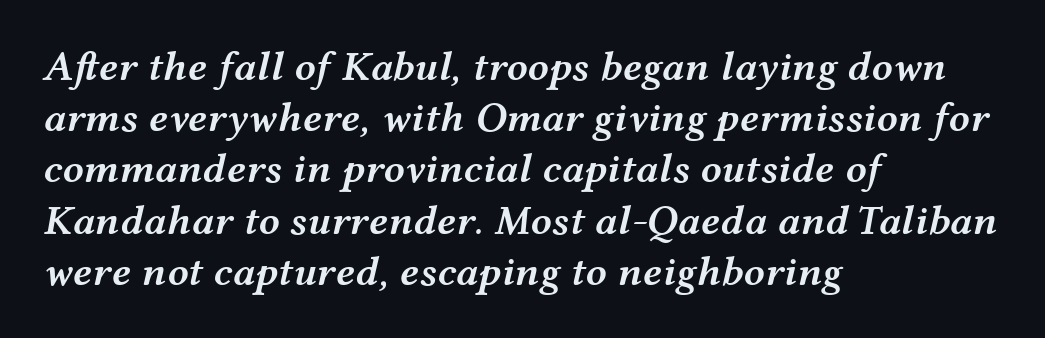
Q: Is the text bold? A: Semi-bold.
Q: Is the text italic (slanted)? A: Yes, it leans right by about 12 degrees.
Q: Is the text underlined? A: No.
Q: How is the paragraph aligned? A: Left-aligned.
Q: Is the spacing between letters normal or unusually wide? A: Normal.
Q: Width (condensed, normal, or wide)? A: Wide.
Q: Stroke contrast? A: Medium.
Q: x-height? A: Medium.
Q: Monospaced? A: No.
